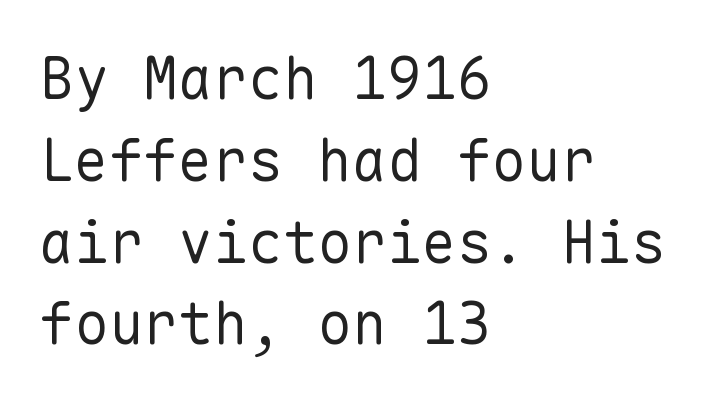
Q: Is the text bold? A: No.
Q: Is the text italic (slanted)? A: No, it is upright.
Q: Is the typeface a serif or a sans-serif typeface? A: Sans-serif.
Q: Is the text underlined? A: No.
Q: How is the paragraph aligned? A: Left-aligned.
Q: Is the spacing between letters normal or unusually wide? A: Normal.
Q: Is the spacing between lines tight, normal or loose? A: Normal.
Q: Width (condensed, normal, or wide)? A: Normal.
Q: Stroke contrast? A: Low.
Q: x-height? A: Medium.
Q: Monospaced? A: Yes.
